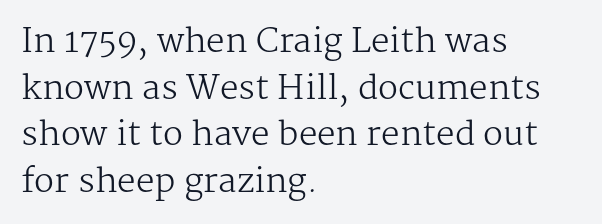
The image shows 33 px regular-weight serif type, upright; set left-aligned, normal line spacing (1.41x), normal letter spacing, not underlined; medium stroke contrast and a medium x-height.
